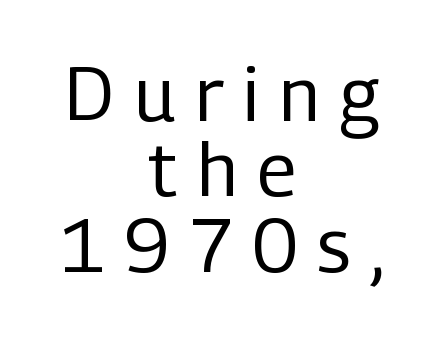
Q: Is the text bold? A: No.
Q: Is the text italic (slanted)? A: No, it is upright.
Q: Is the typeface a serif or a sans-serif typeface? A: Sans-serif.
Q: Is the text underlined? A: No.
Q: How is the paragraph aligned? A: Centered.
Q: Is the spacing between letters normal or unusually wide? A: Unusually wide.
Q: Is the spacing between lines tight, normal or loose? A: Tight.
Q: Width (condensed, normal, or wide)? A: Condensed.
Q: Stroke contrast? A: Low.
Q: x-height? A: Medium.
Q: Monospaced? A: No.
